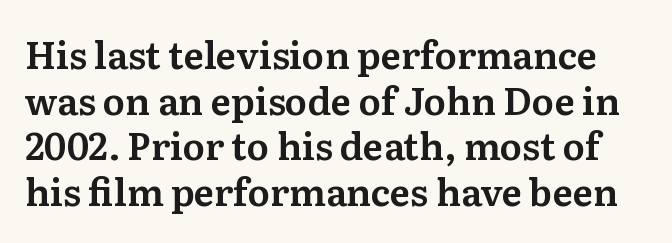
Q: Is the text italic (slanted)? A: No, it is upright.
Q: Is the typeface a serif or a sans-serif typeface? A: Serif.
Q: Is the text underlined? A: No.
Q: Is the spacing between letters normal or unusually wide? A: Normal.
Q: Width (condensed, normal, or wide)? A: Normal.
Q: Stroke contrast? A: Medium.
Q: x-height? A: Medium.
Q: Monospaced? A: No.
